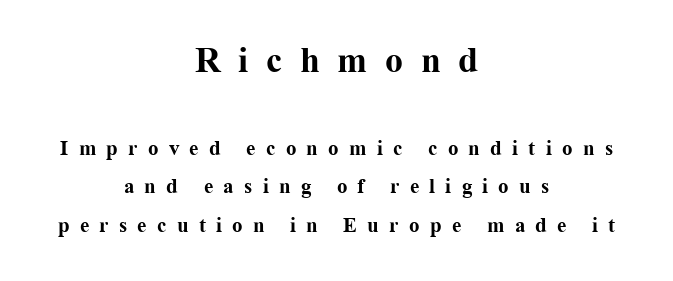
The image shows 36 px bold serif type, upright; set centered, line spacing 1.83x, unusually wide letter spacing (+0.49 em), not underlined; the first (top) block is 1.71x larger; medium stroke contrast and a medium x-height.
